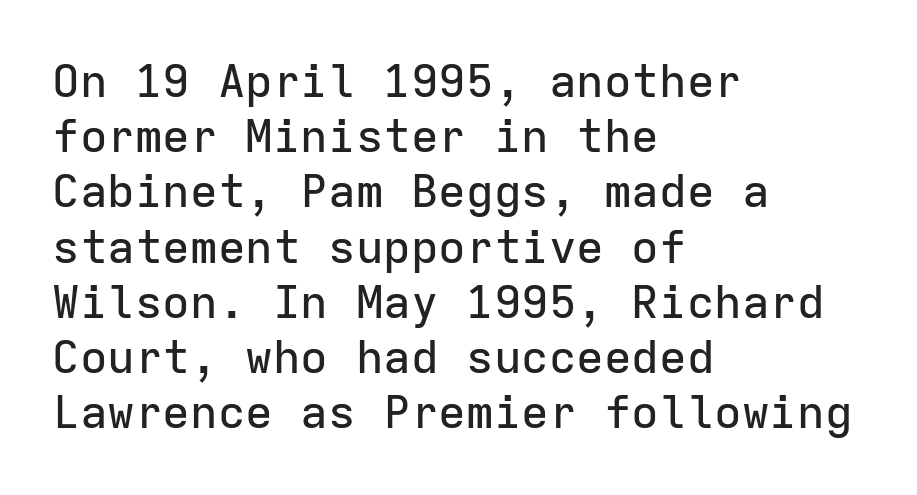
Italic? Not at all — the glyphs are vertical. No feet cap the strokes, marking this as sans-serif type. Every character here occupies the same horizontal width, giving the sample a typewriter-like rhythm. The paragraph has a hard left edge and a soft right edge. Bare-footed words on every line. In terms of letterspacing, this is plain default setting.
